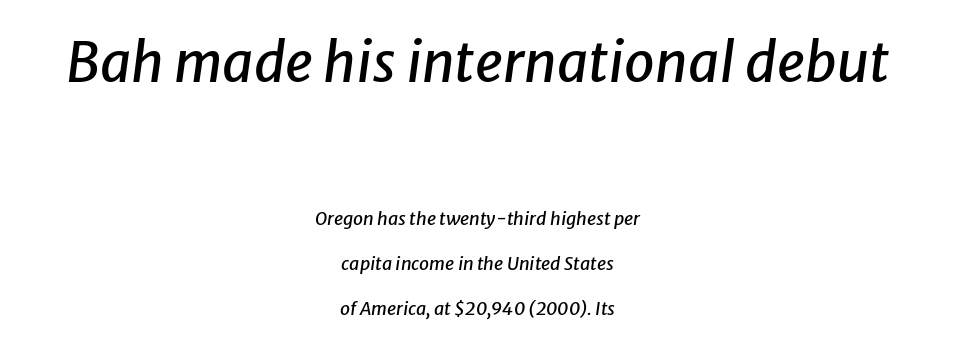
Q: Is the text italic (slanted)? A: Yes, it leans right by about 8 degrees.
Q: Is the text underlined? A: No.
Q: How is the paragraph aligned? A: Centered.
Q: Is the spacing between letters normal or unusually wide? A: Normal.
Q: Is the spacing between lines tight, normal or loose? A: Loose.
Q: Which block of text is set in a larger size, the first (top) or the second (bottom)? A: The first (top) one.
Q: Width (condensed, normal, or wide)? A: Normal.
Q: Stroke contrast? A: Low.
Q: x-height? A: Medium.
Q: Monospaced? A: No.
